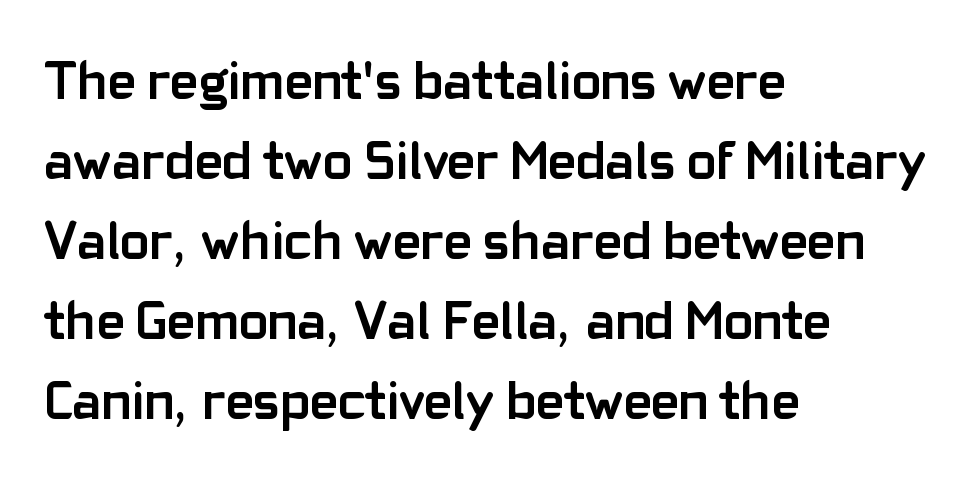
The image shows 54 px semibold sans-serif type, upright; set left-aligned, normal line spacing (1.48x), normal letter spacing, not underlined; low stroke contrast and a medium x-height.
